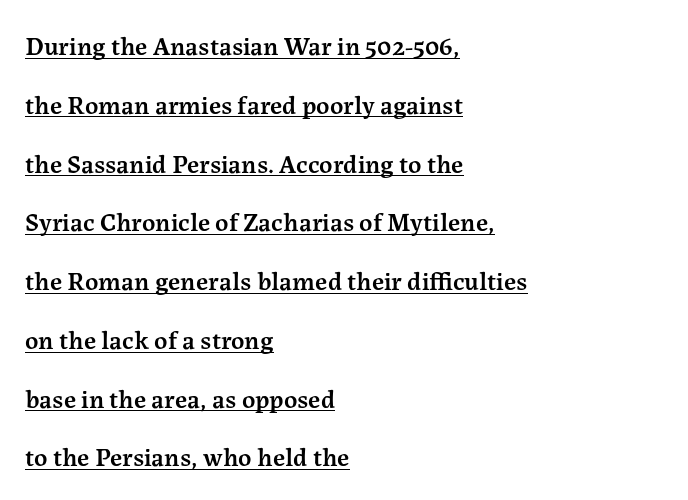
Q: Is the text bold? A: Semi-bold.
Q: Is the text italic (slanted)? A: No, it is upright.
Q: Is the text underlined? A: Yes.
Q: How is the paragraph aligned? A: Left-aligned.
Q: Is the spacing between letters normal or unusually wide? A: Normal.
Q: Is the spacing between lines tight, normal or loose? A: Loose.
